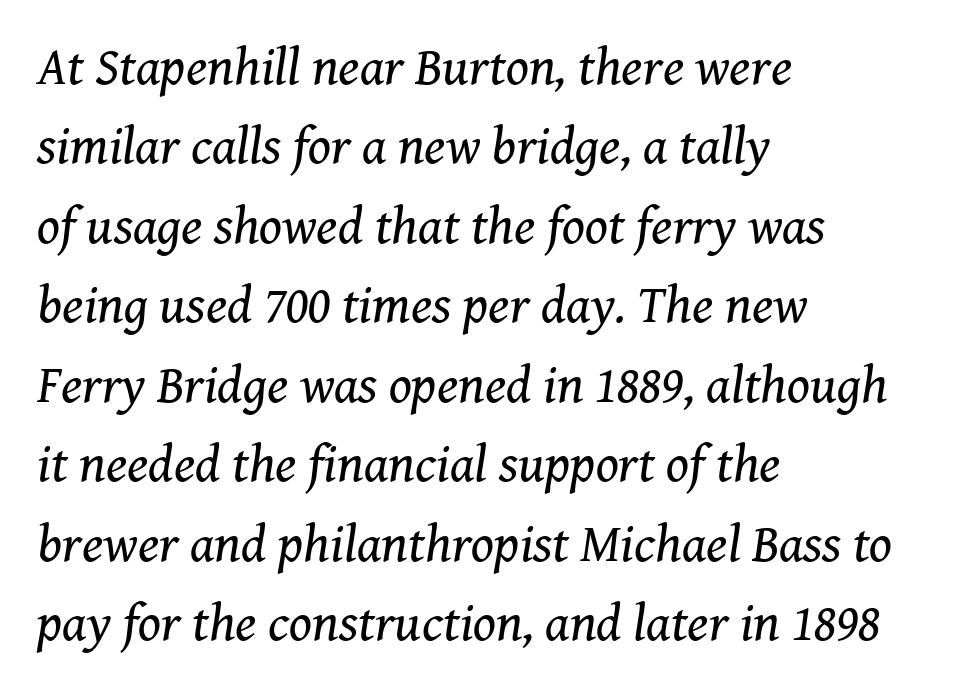
Words appear dense and cohesive because spacing is normal. These lines were composed using italics. The typeface chosen for these lines features serifs. Unbolded letterforms with no extra heft.
